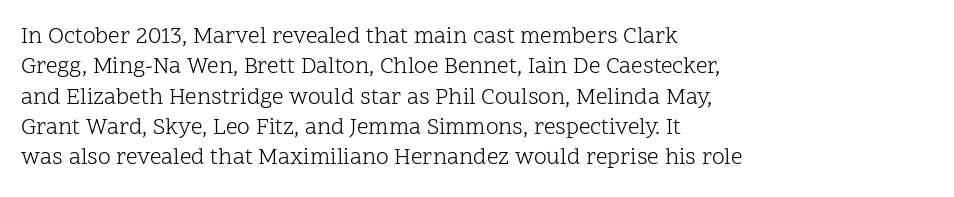
The space directly below the letters is spotless. Caption: standard tracking, unaltered. Vertically, the passage feels balanced, rows spaced as you'd expect. Does the lettering tilt? It doesn't — this is upright.
